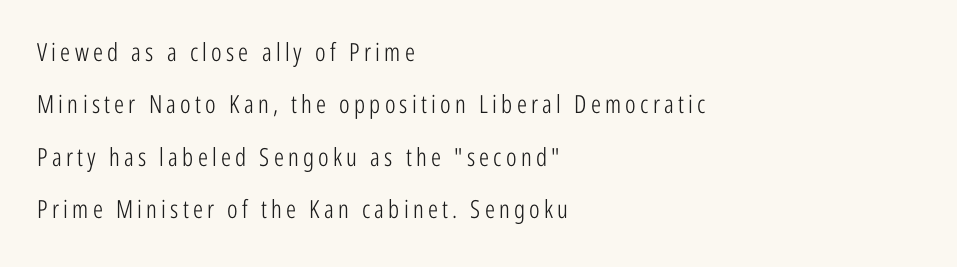
Any mark beneath the type? The region is blank. Notice the wide empty band between every row — that's loose leading. All the whitespace from short lines collects on the right. The passage shown is not bold in any degree. Style check: upright.
